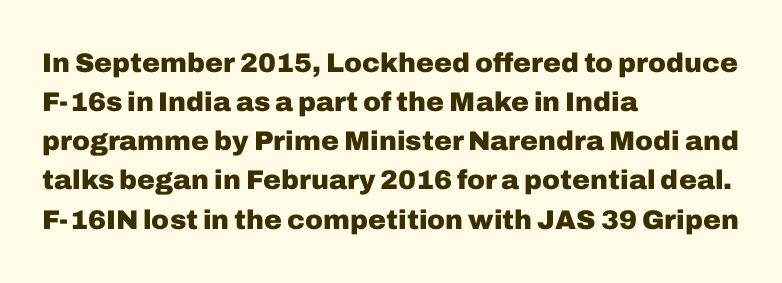
The typography opts for an upright posture over an oblique one. The face used here has the dense, thick strokes of a bold. Words float on clear page, feet unadorned. The typesetter chose a ragged-right arrangement here.
